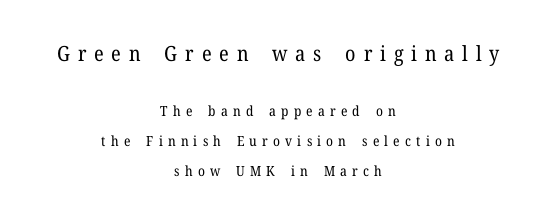
Q: Is the text bold? A: No.
Q: Is the text italic (slanted)? A: No, it is upright.
Q: Is the text underlined? A: No.
Q: How is the paragraph aligned? A: Centered.
Q: Is the spacing between letters normal or unusually wide? A: Unusually wide.
Q: Is the spacing between lines tight, normal or loose? A: Loose.
Q: Which block of text is set in a larger size, the first (top) or the second (bottom)? A: The first (top) one.
